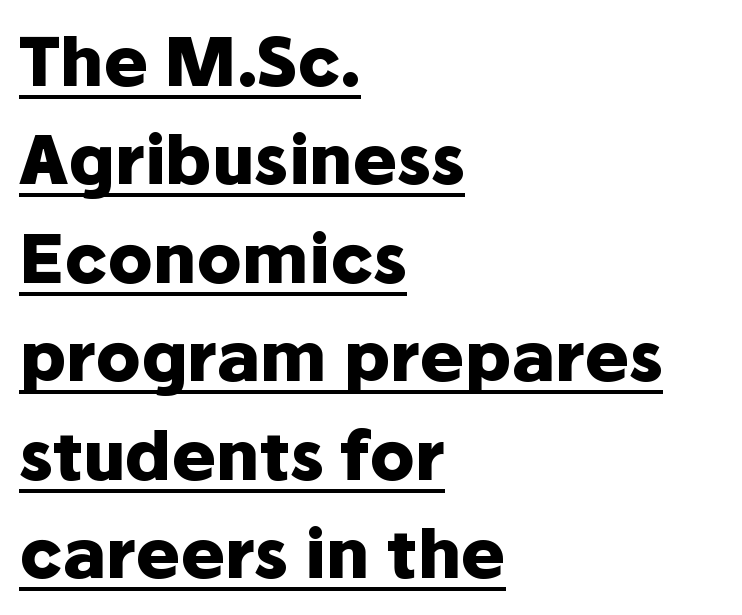
{"serif": "no", "italic": "no", "bold": "yes", "weight": "heavy", "width": "normal", "stroke_contrast": "low", "x_height": "medium", "monospaced": "no", "underline": "yes", "align": "left", "line_spacing": "normal", "line_spacing_ratio": 1.47, "letter_spacing": "normal", "letter_spacing_em": 0.0, "glyph_px": 67}
